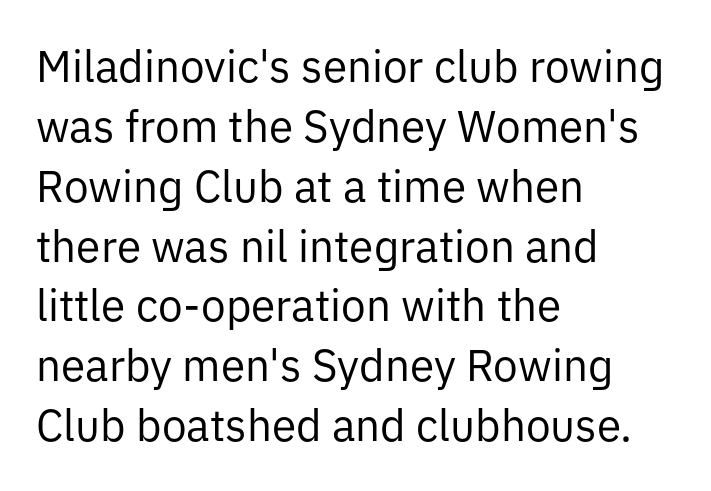
Q: Is the text bold? A: No.
Q: Is the text italic (slanted)? A: No, it is upright.
Q: Is the typeface a serif or a sans-serif typeface? A: Sans-serif.
Q: Is the text underlined? A: No.
Q: How is the paragraph aligned? A: Left-aligned.
Q: Is the spacing between letters normal or unusually wide? A: Normal.
Q: Is the spacing between lines tight, normal or loose? A: Normal.
Q: Width (condensed, normal, or wide)? A: Normal.
Q: Stroke contrast? A: Low.
Q: x-height? A: Medium.
Q: Monospaced? A: No.
